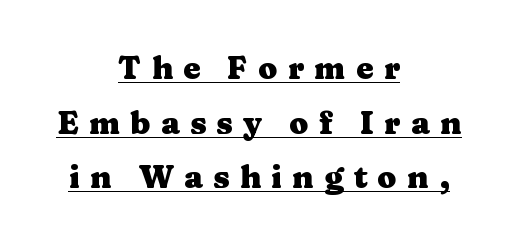
{"serif": "yes", "italic": "no", "bold": "yes", "weight": "heavy", "width": "wide", "stroke_contrast": "medium", "x_height": "medium", "monospaced": "no", "underline": "yes", "align": "center", "line_spacing_ratio": 1.76, "letter_spacing": "wide", "letter_spacing_em": 0.33, "glyph_px": 31}
